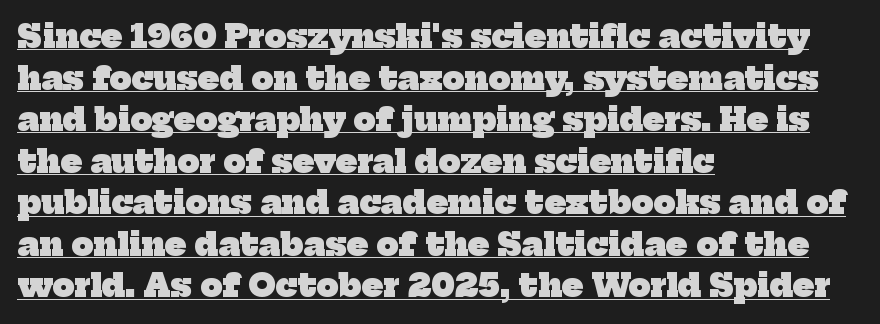
{"serif": "yes", "bold": "yes", "weight": "heavy", "width": "normal", "stroke_contrast": "low", "x_height": "medium", "monospaced": "no", "underline": "yes", "align": "left", "line_spacing": "normal", "line_spacing_ratio": 1.34, "letter_spacing": "normal", "letter_spacing_em": 0.0, "glyph_px": 31}
